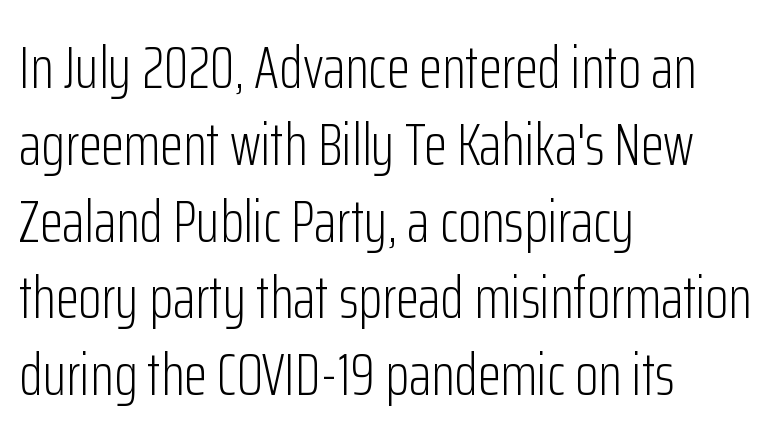
{"serif": "no", "italic": "no", "bold": "no", "weight": "light", "width": "condensed", "stroke_contrast": "low", "x_height": "medium", "monospaced": "no", "underline": "no", "align": "left", "line_spacing": "normal", "line_spacing_ratio": 1.28, "letter_spacing": "normal", "letter_spacing_em": 0.0, "glyph_px": 60}
